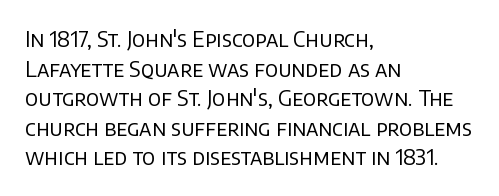
Q: Is the text bold? A: No.
Q: Is the text italic (slanted)? A: No, it is upright.
Q: Is the text underlined? A: No.
Q: How is the paragraph aligned? A: Left-aligned.
Q: Is the spacing between letters normal or unusually wide? A: Normal.
Q: Is the spacing between lines tight, normal or loose? A: Normal.
